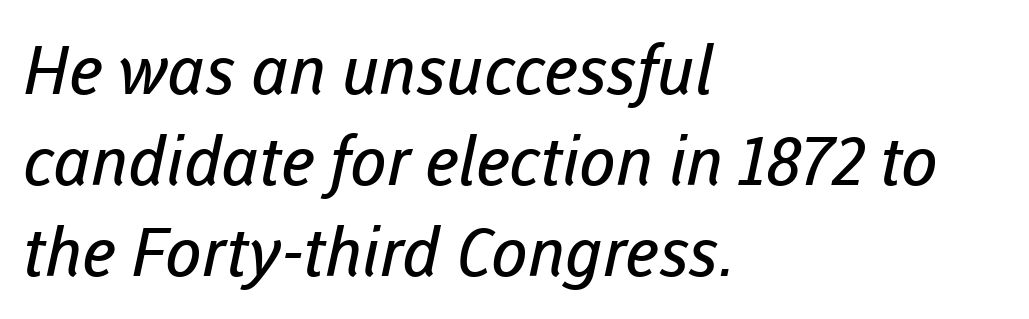
The image shows 67 px regular-weight sans-serif type; set left-aligned, normal line spacing (1.36x), normal letter spacing, not underlined; low stroke contrast and a medium x-height.
